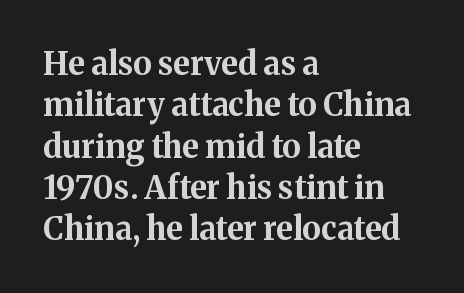
Q: Is the text bold? A: Yes.
Q: Is the text italic (slanted)? A: No, it is upright.
Q: Is the typeface a serif or a sans-serif typeface? A: Serif.
Q: Is the text underlined? A: No.
Q: How is the paragraph aligned? A: Left-aligned.
Q: Is the spacing between letters normal or unusually wide? A: Normal.
Q: Is the spacing between lines tight, normal or loose? A: Normal.
Q: Width (condensed, normal, or wide)? A: Normal.
Q: Stroke contrast? A: Medium.
Q: x-height? A: Medium.
Q: Monospaced? A: No.
